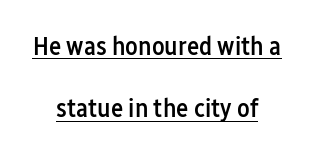
Q: Is the text bold? A: Semi-bold.
Q: Is the text italic (slanted)? A: No, it is upright.
Q: Is the text underlined? A: Yes.
Q: How is the paragraph aligned? A: Centered.
Q: Is the spacing between letters normal or unusually wide? A: Normal.
Q: Is the spacing between lines tight, normal or loose? A: Loose.
